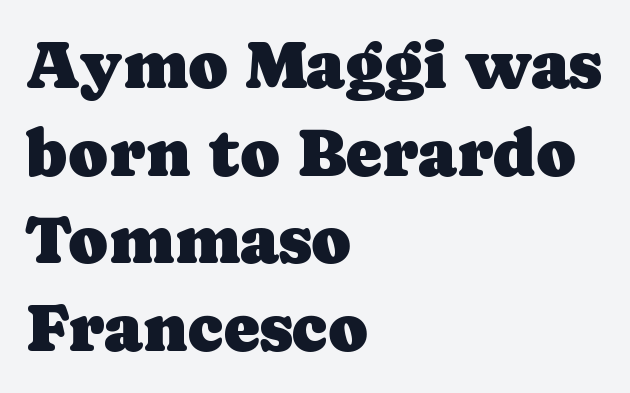
Q: Is the text italic (slanted)? A: No, it is upright.
Q: Is the typeface a serif or a sans-serif typeface? A: Serif.
Q: Is the text underlined? A: No.
Q: How is the paragraph aligned? A: Left-aligned.
Q: Is the spacing between letters normal or unusually wide? A: Normal.
Q: Is the spacing between lines tight, normal or loose? A: Normal.
Q: Width (condensed, normal, or wide)? A: Normal.
Q: Stroke contrast? A: Low.
Q: x-height? A: Medium.
Q: Monospaced? A: No.
